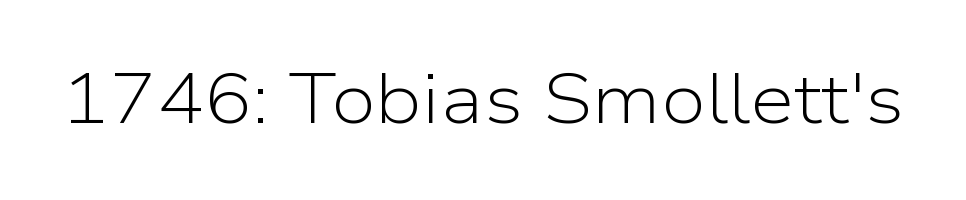
Tall strokes in this sample are plumb rather than angled. Standard letterfit; no display-style spreading of the glyphs. This sample has the flowing, uneven cadence of proportional lettering. Words float on clear page, feet unadorned. Nothing heavy about these letters — not bold at all. Check where the strokes stop: nothing finishes them off — pure sans.
